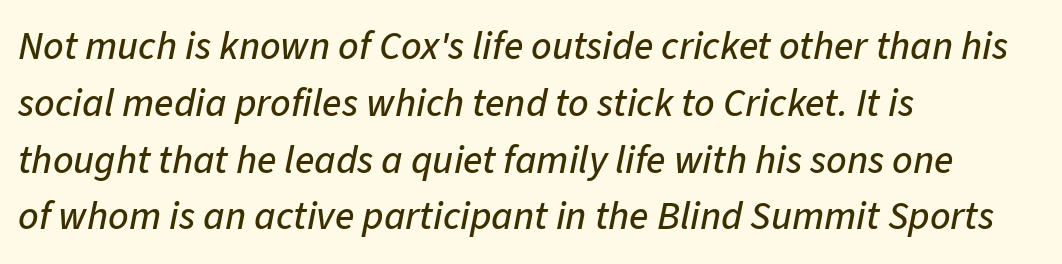
The image shows 40 px text type, italic (leaning right); set left-aligned, normal line spacing (1.42x), normal letter spacing, not underlined; low stroke contrast and a medium x-height.
